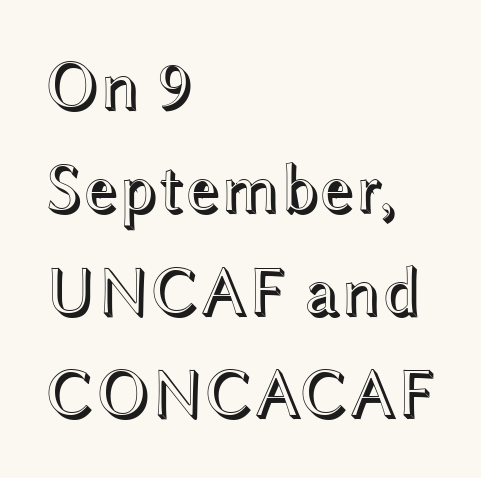
{"italic": "no", "width": "wide", "x_height": "medium", "monospaced": "no", "underline": "no", "align": "left", "line_spacing": "normal", "line_spacing_ratio": 1.49, "letter_spacing": "normal", "letter_spacing_em": 0.0, "glyph_px": 69}
